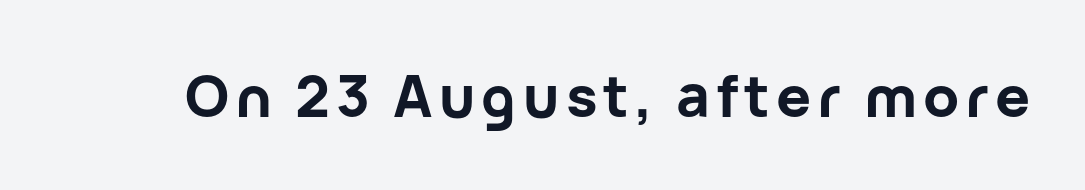
The passage shown is typeset with a sans-serif family. The zone under the glyphs is completely vacant. I'd describe the lettering as bold — thick and assertive. Here the designer chose a conventional face with non-uniform glyph widths. Italic: no, the glyphs are upright roman.
